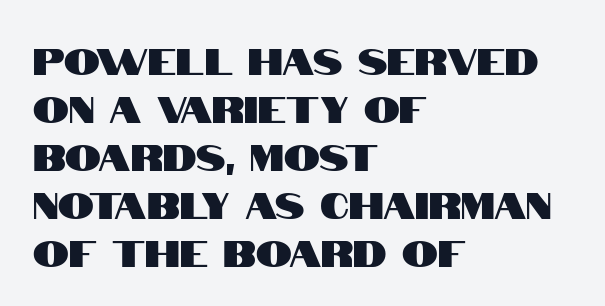
Q: Is the text italic (slanted)? A: No, it is upright.
Q: Is the typeface a serif or a sans-serif typeface? A: Sans-serif.
Q: Is the text underlined? A: No.
Q: How is the paragraph aligned? A: Left-aligned.
Q: Is the spacing between letters normal or unusually wide? A: Normal.
Q: Is the spacing between lines tight, normal or loose? A: Normal.
Q: Width (condensed, normal, or wide)? A: Condensed.
Q: Stroke contrast? A: High.
Q: x-height? A: Large.
Q: Monospaced? A: No.
